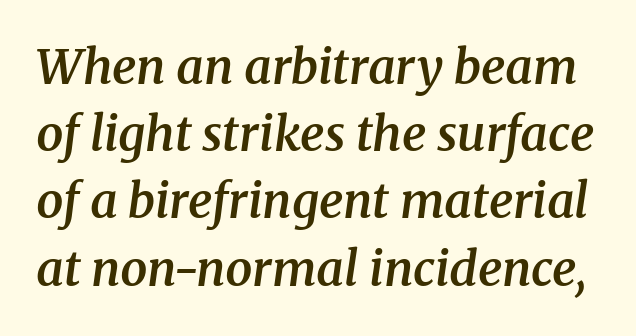
The image shows 48 px semibold serif type, italic (leaning right); set normal line spacing (1.4x), normal letter spacing, not underlined; medium stroke contrast and a medium x-height.
